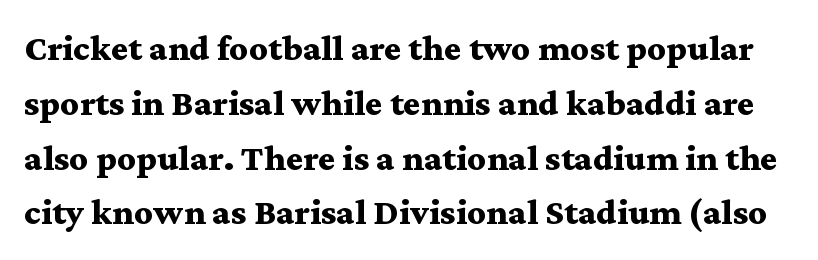
The image shows 37 px bold, wide serif type, upright; set normal line spacing (1.48x), normal letter spacing, not underlined; medium stroke contrast and a medium x-height.
